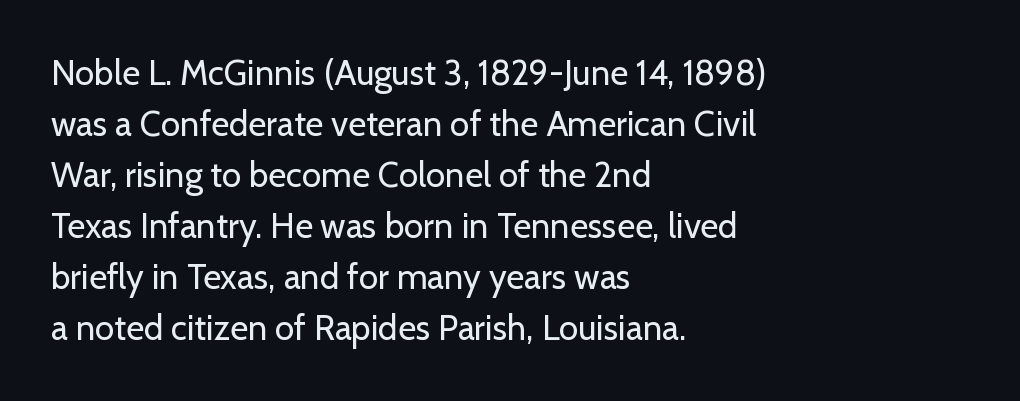
Q: Is the text bold? A: No.
Q: Is the text italic (slanted)? A: No, it is upright.
Q: Is the typeface a serif or a sans-serif typeface? A: Sans-serif.
Q: Is the text underlined? A: No.
Q: How is the paragraph aligned? A: Left-aligned.
Q: Is the spacing between letters normal or unusually wide? A: Normal.
Q: Is the spacing between lines tight, normal or loose? A: Normal.
Q: Width (condensed, normal, or wide)? A: Normal.
Q: Stroke contrast? A: Low.
Q: x-height? A: Medium.
Q: Monospaced? A: No.
